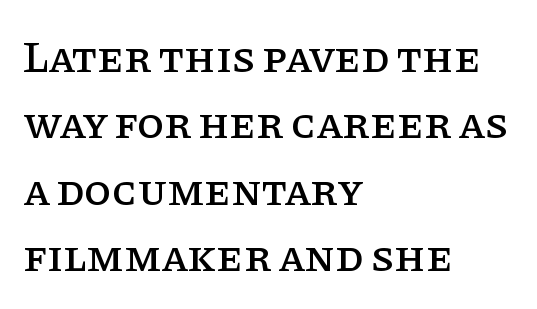
The image shows 44 px serif type, upright; set left-aligned, normal line spacing (1.51x), normal letter spacing, not underlined; low stroke contrast and a large x-height.
